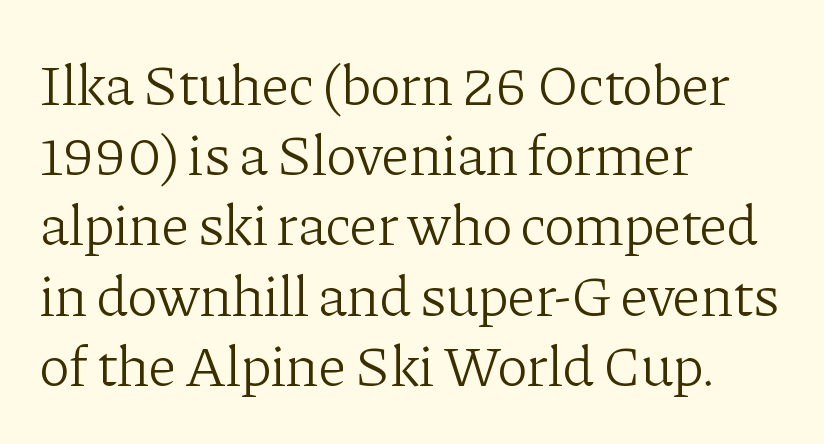
Q: Is the text bold? A: No.
Q: Is the text italic (slanted)? A: No, it is upright.
Q: Is the typeface a serif or a sans-serif typeface? A: Serif.
Q: Is the text underlined? A: No.
Q: How is the paragraph aligned? A: Left-aligned.
Q: Is the spacing between letters normal or unusually wide? A: Normal.
Q: Width (condensed, normal, or wide)? A: Normal.
Q: Stroke contrast? A: Low.
Q: x-height? A: Medium.
Q: Monospaced? A: No.
